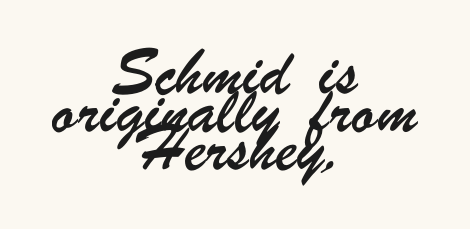
{"serif": "no", "width": "condensed", "stroke_contrast": "low", "x_height": "small", "monospaced": "no", "underline": "no", "align": "center", "line_spacing": "normal", "line_spacing_ratio": 1.31, "letter_spacing": "normal", "letter_spacing_em": 0.0, "glyph_px": 29}
